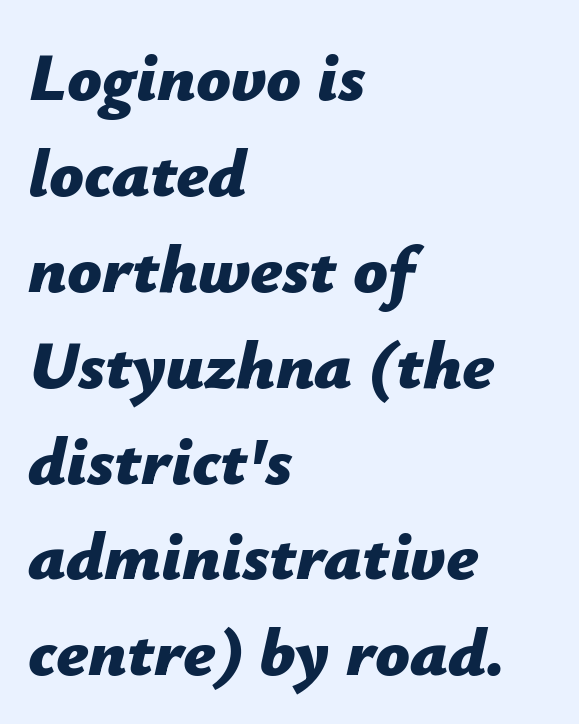
{"italic": "yes", "lean": "right", "slant_degrees": 12, "bold": "yes", "weight": "bold", "width": "normal", "stroke_contrast": "low", "x_height": "medium", "monospaced": "no", "underline": "no", "align": "left", "line_spacing": "normal", "line_spacing_ratio": 1.41, "letter_spacing": "normal", "letter_spacing_em": 0.0, "glyph_px": 68}
